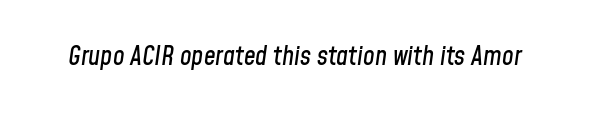
The image shows 26 px text type, italic (leaning right); set normal letter spacing, not underlined.
